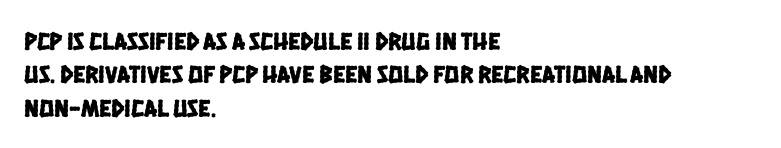
{"underline": "no", "align": "left", "line_spacing": "normal", "line_spacing_ratio": 1.34, "letter_spacing": "normal", "letter_spacing_em": 0.0, "glyph_px": 25}
